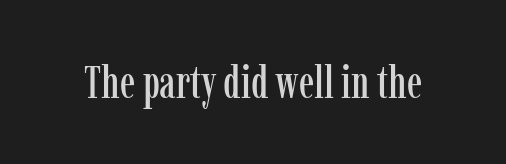
Q: Is the text italic (slanted)? A: No, it is upright.
Q: Is the typeface a serif or a sans-serif typeface? A: Serif.
Q: Is the text underlined? A: No.
Q: Is the spacing between letters normal or unusually wide? A: Normal.
Q: Width (condensed, normal, or wide)? A: Condensed.
Q: Stroke contrast? A: Low.
Q: x-height? A: Medium.
Q: Monospaced? A: No.
